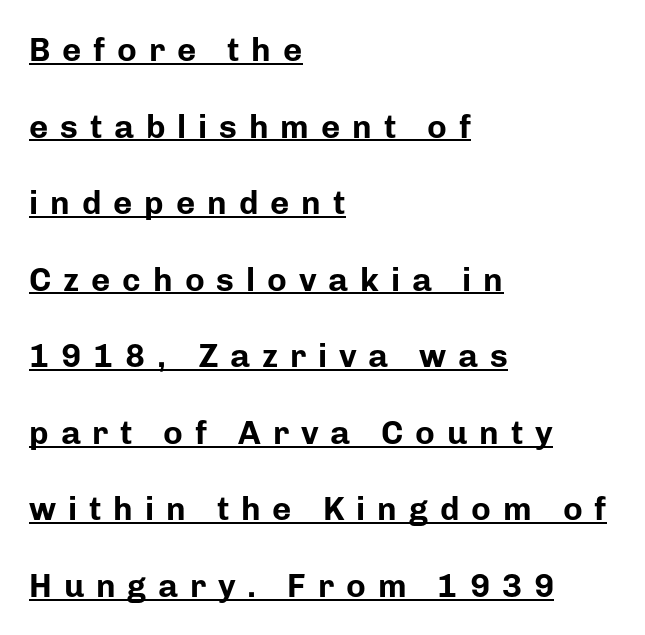
Q: Is the text bold? A: Yes.
Q: Is the text italic (slanted)? A: No, it is upright.
Q: Is the typeface a serif or a sans-serif typeface? A: Sans-serif.
Q: Is the text underlined? A: Yes.
Q: How is the paragraph aligned? A: Left-aligned.
Q: Is the spacing between letters normal or unusually wide? A: Unusually wide.
Q: Is the spacing between lines tight, normal or loose? A: Loose.
Q: Width (condensed, normal, or wide)? A: Normal.
Q: Stroke contrast? A: Low.
Q: x-height? A: Medium.
Q: Monospaced? A: No.
